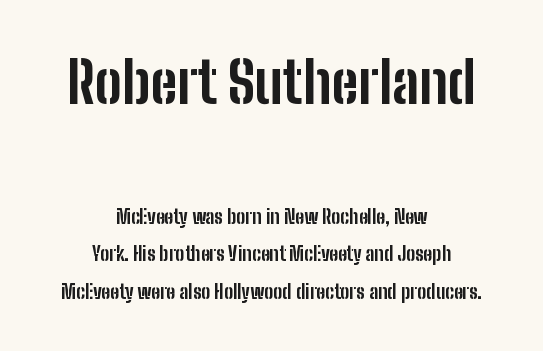
Serif or sans? Sans — the stroke terminals are bare. The upper block of text is set noticeably larger than the block beneath it. Honestly, there is no underline to notice here at all. The specimen reads as upright at a glance. Caption: bold face, heavy strokes.
